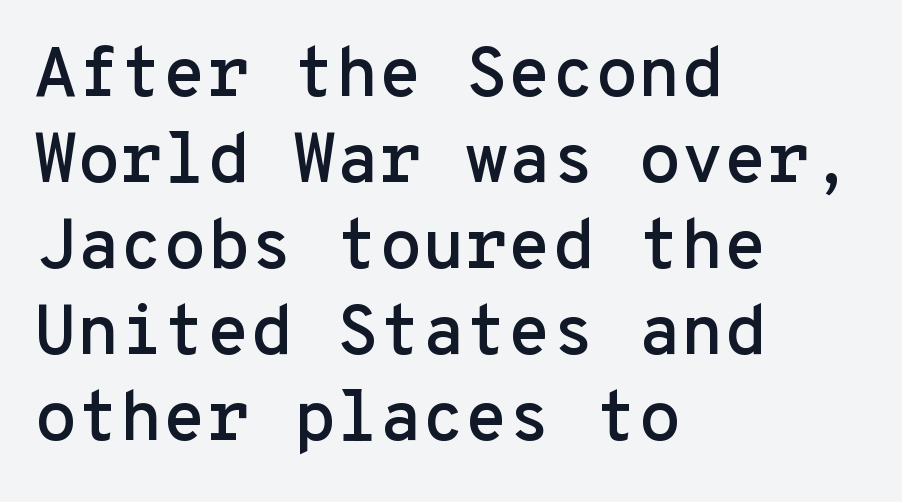
{"serif": "no", "italic": "no", "width": "normal", "stroke_contrast": "low", "x_height": "medium", "monospaced": "yes", "underline": "no", "align": "left", "line_spacing_ratio": 1.23, "letter_spacing": "normal", "letter_spacing_em": 0.0, "glyph_px": 70}
